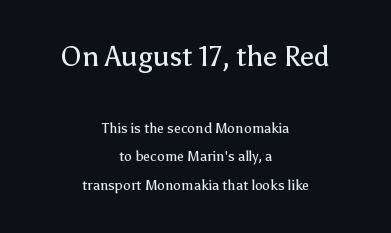
The typeface has the unassuming heft of standard copy or less. Airy leading. The whitespace from short lines is split evenly between both sides. This layout puts the oversized block above and the modest block below. Check the space under the baseline: it is left empty. Spacing verdict: proportional, widths tailored to each character.
